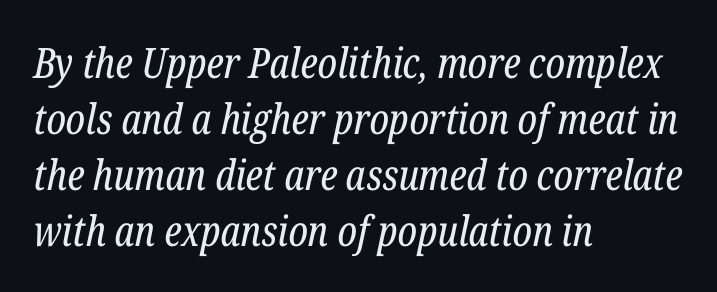
{"serif": "yes", "italic": "yes", "lean": "right", "slant_degrees": 12, "bold": "no", "weight": "regular", "width": "condensed", "stroke_contrast": "low", "x_height": "medium", "monospaced": "no", "underline": "no", "align": "left", "line_spacing": "normal", "line_spacing_ratio": 1.33, "letter_spacing": "normal", "letter_spacing_em": 0.0, "glyph_px": 42}
